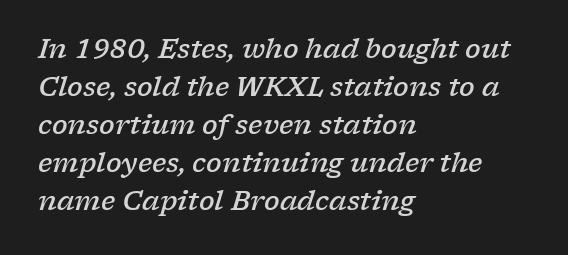
Q: Is the text bold? A: Semi-bold.
Q: Is the text italic (slanted)? A: Yes, it leans right by about 17 degrees.
Q: Is the text underlined? A: No.
Q: How is the paragraph aligned? A: Left-aligned.
Q: Is the spacing between letters normal or unusually wide? A: Normal.
Q: Is the spacing between lines tight, normal or loose? A: Normal.
